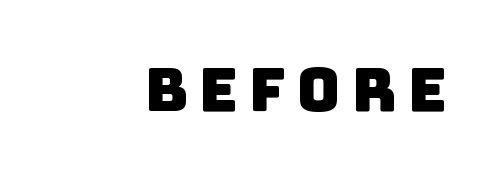
The image shows 60 px sans-serif type; set not underlined; low stroke contrast and a large x-height.
